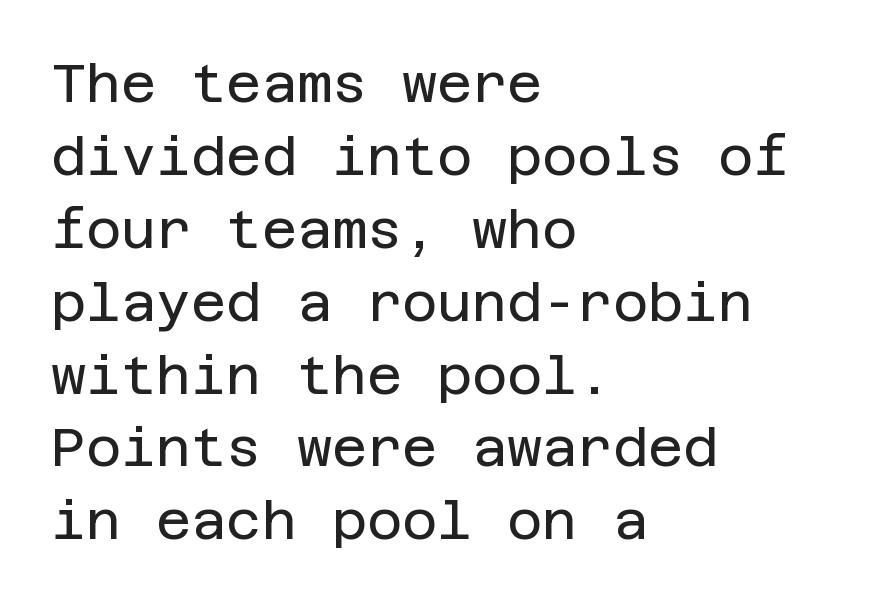
{"serif": "no", "italic": "no", "bold": "no", "weight": "regular", "width": "normal", "stroke_contrast": "low", "x_height": "large", "underline": "no", "align": "left", "line_spacing": "normal", "line_spacing_ratio": 1.35, "letter_spacing": "normal", "letter_spacing_em": 0.0, "glyph_px": 54}
